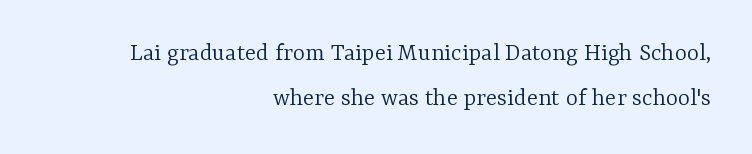
The image shows 26 px text type, upright; set right-aligned, line spacing 1.72x, normal letter spacing, not underlined.
